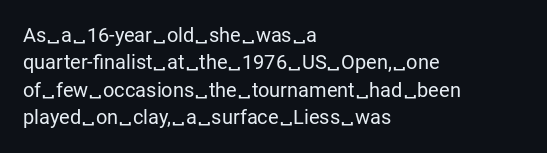
Caption: standard tracking, unaltered. Alignment: flush left. Line spacing here is normal. Weight: not bold — regular or lighter.
